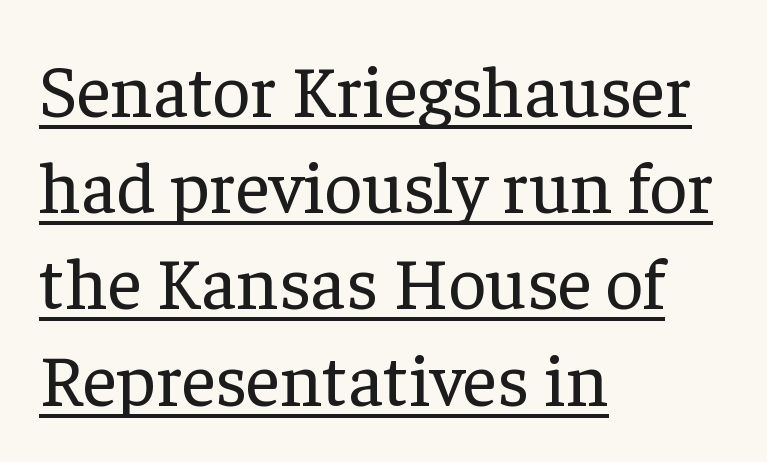
The letters advance in unequal steps, a hallmark of proportional type. Each new line begins a customary step beneath the previous one. Caption: standard tracking, unaltered. Beneath each row of characters lies a ruled line. The weight tops out at a normal text grade.
